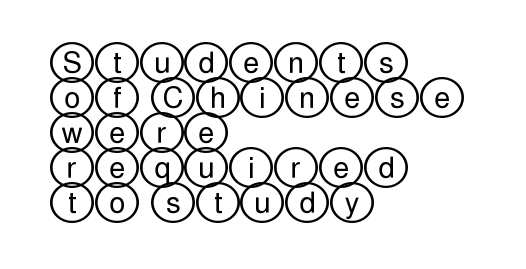
This is roman type, the default non-slanted kind. Descenders hang freely into open space. Horizontally, the lines are justified to the leading edge only. Here the glyphs are tracked normally, forming tight word shapes.
